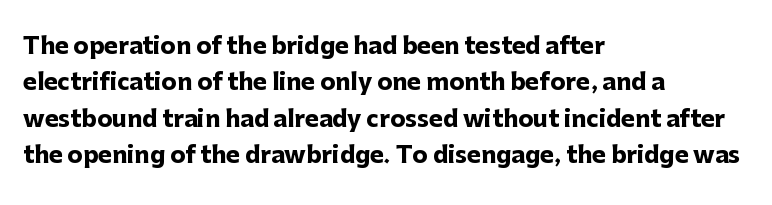
{"italic": "no", "bold": "yes", "underline": "no", "align": "left", "line_spacing": "normal", "line_spacing_ratio": 1.58, "letter_spacing": "normal", "letter_spacing_em": 0.0, "glyph_px": 23}
